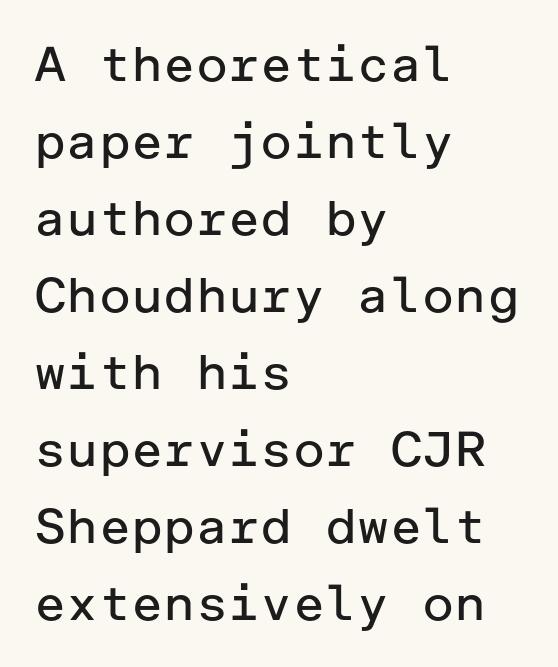
{"serif": "no", "italic": "no", "bold": "no", "weight": "regular", "width": "normal", "stroke_contrast": "low", "x_height": "medium", "underline": "no", "align": "left", "line_spacing": "normal", "line_spacing_ratio": 1.57, "letter_spacing": "normal", "letter_spacing_em": 0.0, "glyph_px": 49}
